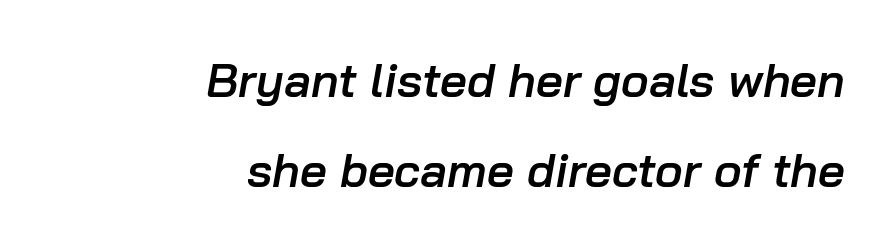
If you drew a line through each stem, it would be angled. Layout note: lines flush right. Varying glyph widths throughout — classic text-font behaviour. This sample trades compactness for vertical openness between lines. Is the type bold? Partly — it's a semibold, heavier than regular but not fully bold.
